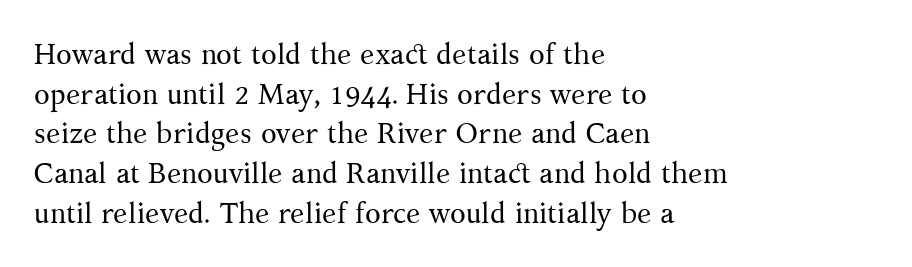
Q: Is the text bold? A: No.
Q: Is the text italic (slanted)? A: No, it is upright.
Q: Is the typeface a serif or a sans-serif typeface? A: Serif.
Q: Is the text underlined? A: No.
Q: How is the paragraph aligned? A: Left-aligned.
Q: Is the spacing between letters normal or unusually wide? A: Normal.
Q: Is the spacing between lines tight, normal or loose? A: Normal.
Q: Width (condensed, normal, or wide)? A: Normal.
Q: Stroke contrast? A: Medium.
Q: x-height? A: Medium.
Q: Monospaced? A: No.
